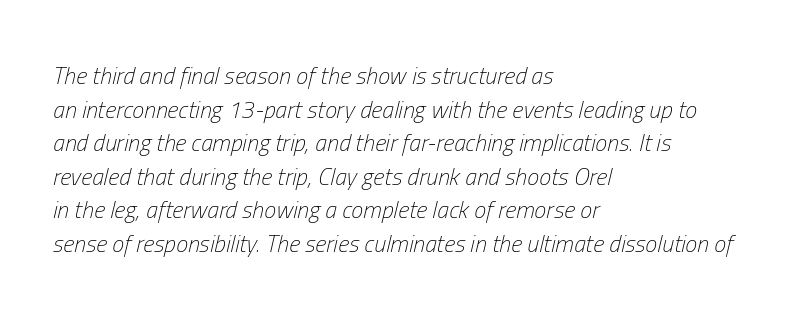
If you drew a line through each stem, it would be angled. Quick note: underline off. Stems here are at most as thick as an everyday book face. Notice how the passage keeps a crisp vertical edge on the left only. You could call the tracking neutral — neither tight nor loose.
